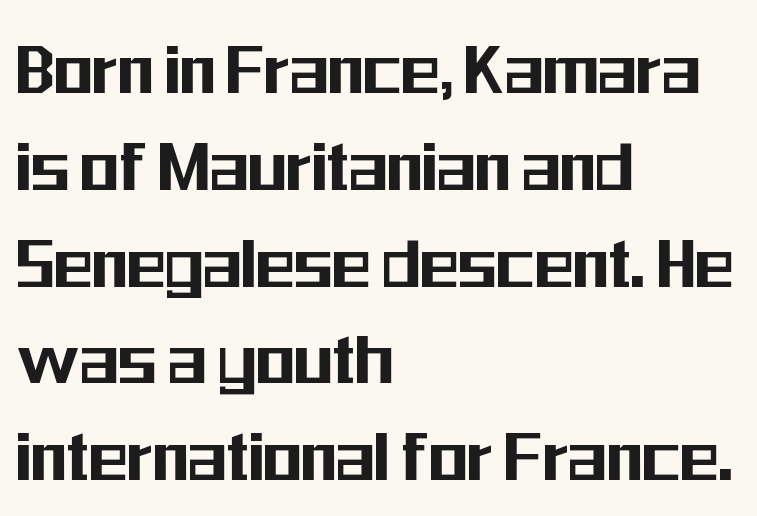
The foot of each line stays bare and open. Rendered with straight, roman letterforms. Examine the stroke ends and you'll find no serifs. The paragraph has a hard left edge and a soft right edge.
